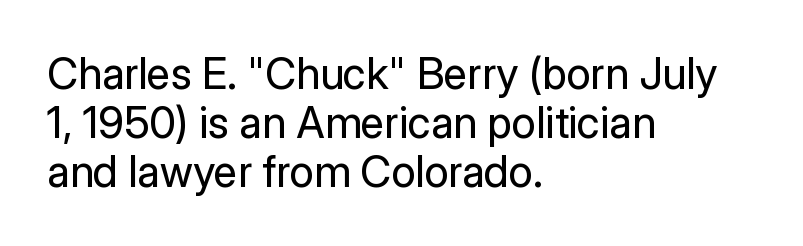
{"serif": "no", "italic": "no", "bold": "no", "weight": "regular", "width": "normal", "stroke_contrast": "low", "x_height": "medium", "monospaced": "no", "underline": "no", "align": "left", "line_spacing": "tight", "line_spacing_ratio": 1.14, "letter_spacing": "normal", "letter_spacing_em": 0.0, "glyph_px": 43}
